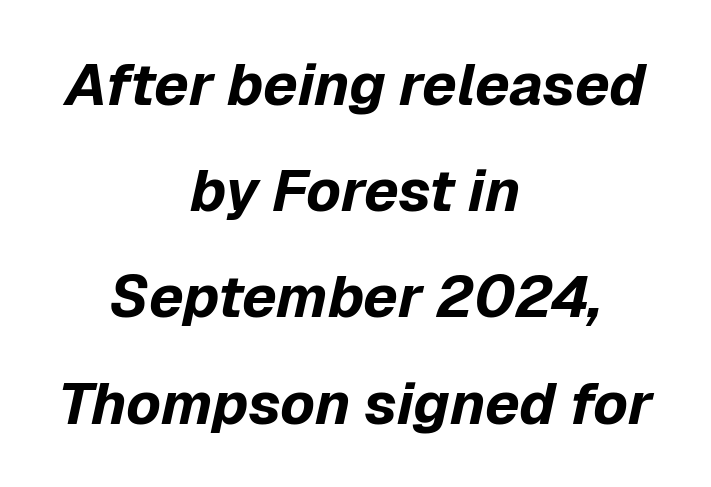
Q: Is the text bold? A: Yes.
Q: Is the text italic (slanted)? A: Yes, it leans right by about 12 degrees.
Q: Is the text underlined? A: No.
Q: How is the paragraph aligned? A: Centered.
Q: Is the spacing between letters normal or unusually wide? A: Normal.
Q: Width (condensed, normal, or wide)? A: Normal.
Q: Stroke contrast? A: Low.
Q: x-height? A: Medium.
Q: Monospaced? A: No.
